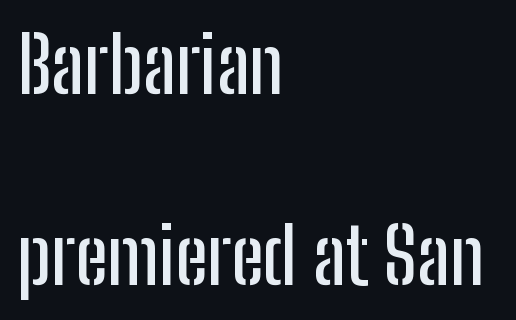
This sample has the flowing, uneven cadence of proportional lettering. Whoever set this chose breathing room over compactness in the vertical rhythm. Nothing sits at the stroke ends, so this counts as sans-serif. Posture: upright roman. Words appear dense and cohesive because spacing is normal. The paragraph has a hard left edge and a soft right edge.
